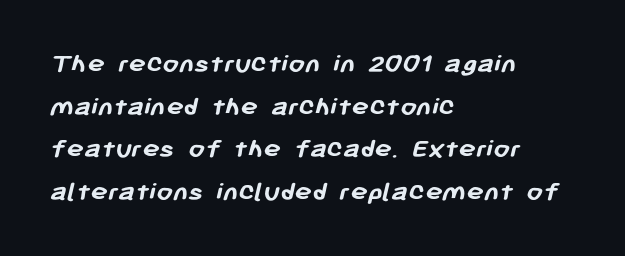
The image shows 29 px semibold sans-serif type; set left-aligned, normal line spacing (1.47x), normal letter spacing, not underlined; low stroke contrast and a medium x-height.
